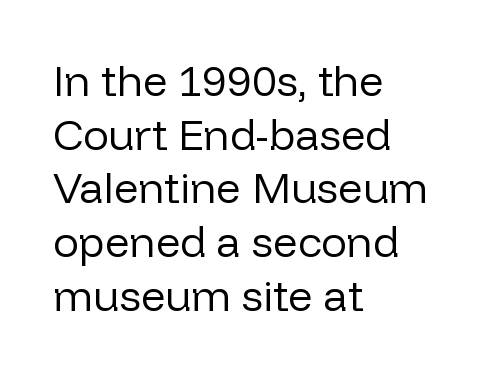
The image shows 43 px regular-weight sans-serif type, upright; set left-aligned, normal line spacing (1.25x), normal letter spacing, not underlined; low stroke contrast and a medium x-height.
